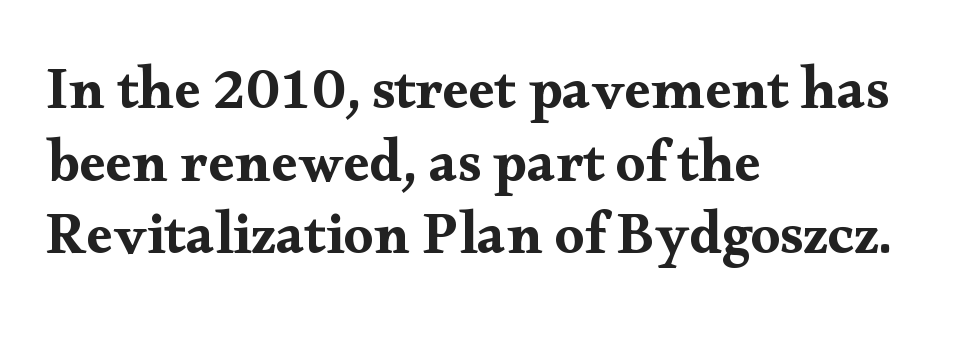
A serif font was chosen for this passage. Has an underline been added? It has not. Proportional: the letters do not fall into vertical columns. This is the regular roman posture of the typeface. Inter-character spacing is left at the font's built-in metrics.
